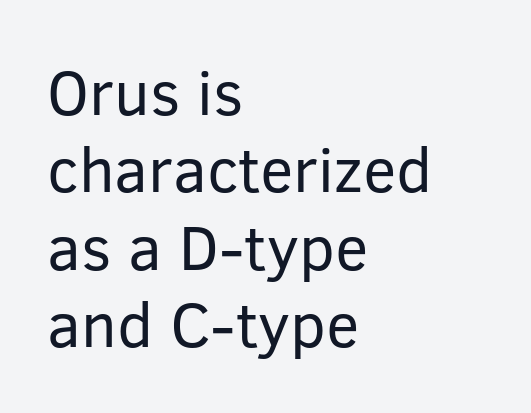
Letter spacing: default. Posture: upright roman. The string is rendered with underlining switched off. You can tell from the bare stems that sans-serif type was used.
